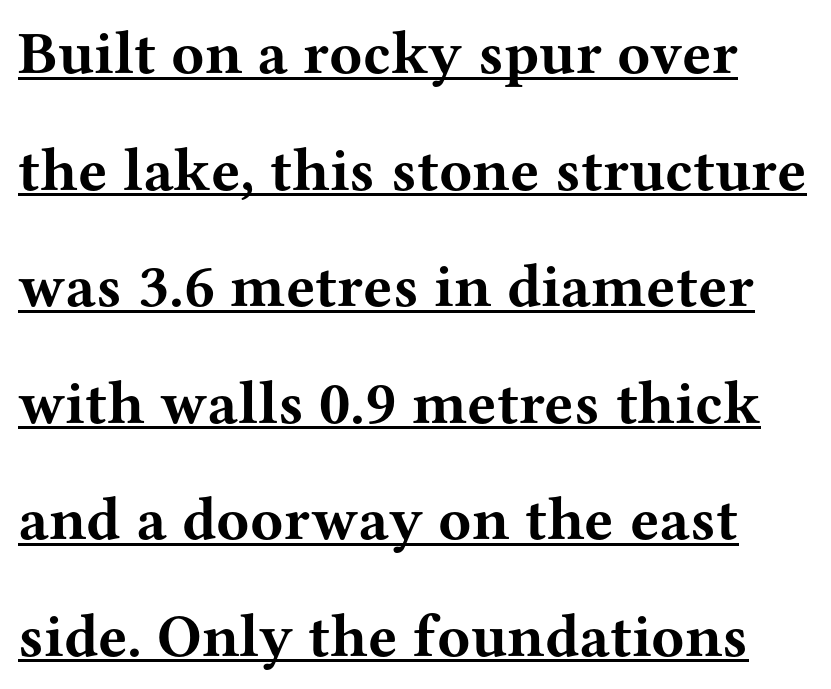
The glyphs are accompanied by a horizontal stroke just below them. A typesetter would mark this as roman, not italic. Strokes here are thick enough to call this a true bold. Standard letterfit; no display-style spreading of the glyphs. The passage shown stacks its lines with a broad gap. This sample has the flowing, uneven cadence of proportional lettering.
